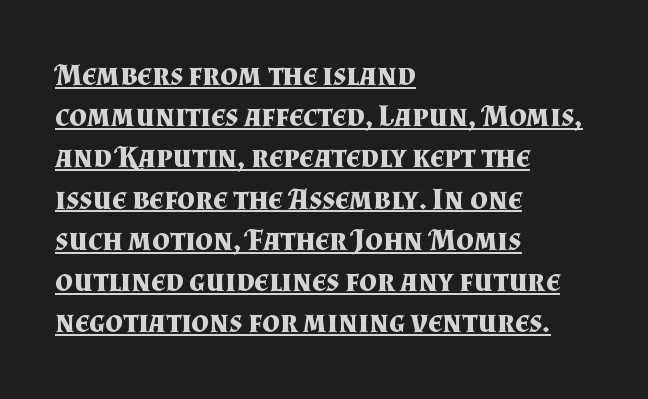
Q: Is the text bold? A: Yes.
Q: Is the text italic (slanted)? A: No, it is upright.
Q: Is the typeface a serif or a sans-serif typeface? A: Serif.
Q: Is the text underlined? A: Yes.
Q: How is the paragraph aligned? A: Left-aligned.
Q: Is the spacing between letters normal or unusually wide? A: Normal.
Q: Is the spacing between lines tight, normal or loose? A: Normal.
Q: Width (condensed, normal, or wide)? A: Normal.
Q: Stroke contrast? A: Medium.
Q: x-height? A: Small.
Q: Monospaced? A: No.
